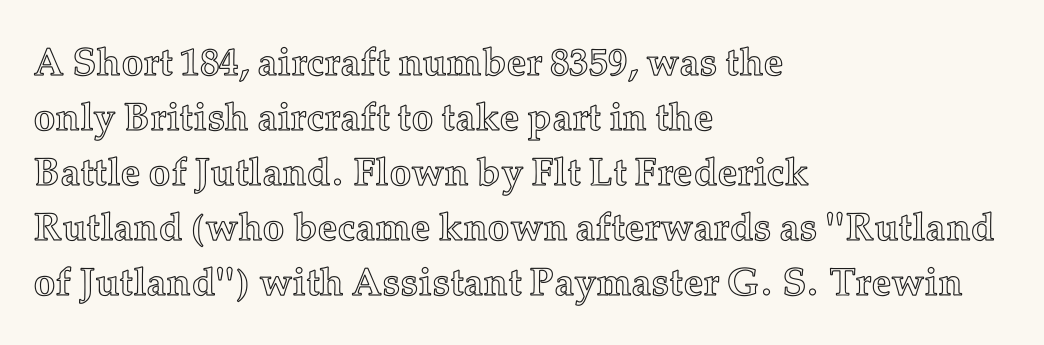
{"italic": "no", "width": "normal", "x_height": "medium", "monospaced": "no", "underline": "no", "align": "left", "line_spacing": "normal", "line_spacing_ratio": 1.41, "letter_spacing": "normal", "letter_spacing_em": 0.0, "glyph_px": 39}
